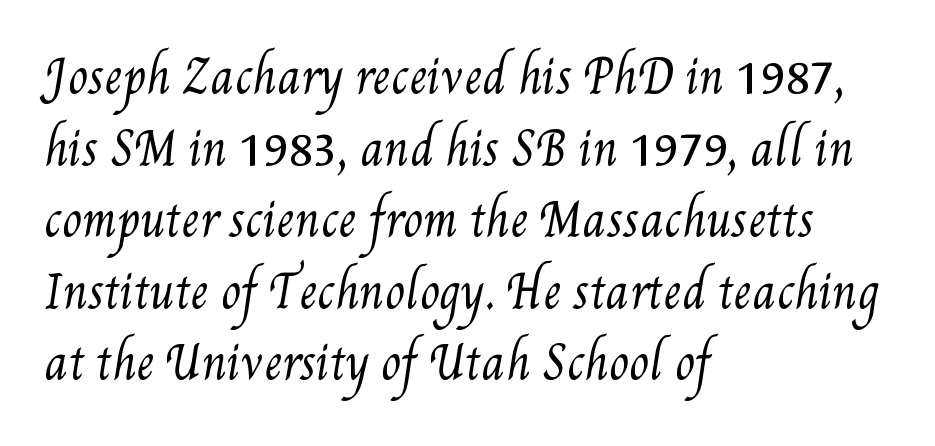
The image shows 45 px regular-weight, condensed type; set left-aligned, normal line spacing (1.59x), normal letter spacing, not underlined; medium stroke contrast and a small x-height.
